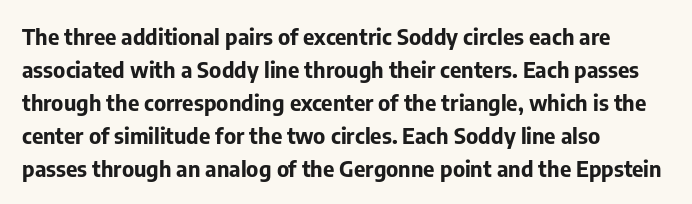
You'd pick this weight for a headline — it's a proper bold. The lettering holds an erect, upright posture throughout. Glance below the letters and you will spot only blank space. Layout note: lines flush left. Characters follow at the spacing the type designer built in. These lines sit exactly where default settings would place them.
